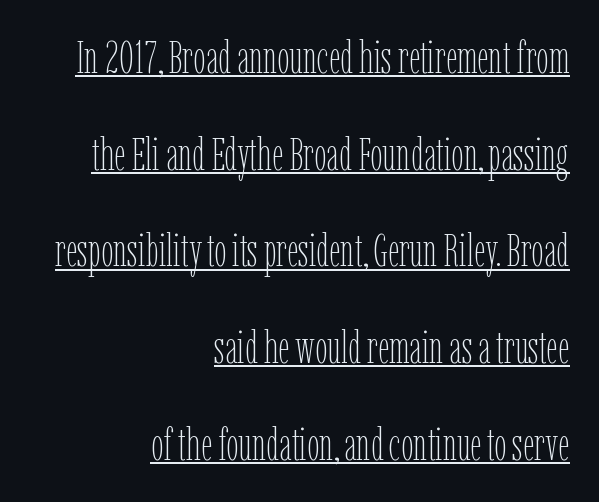
Q: Is the text bold? A: No.
Q: Is the text italic (slanted)? A: No, it is upright.
Q: Is the text underlined? A: Yes.
Q: How is the paragraph aligned? A: Right-aligned.
Q: Is the spacing between letters normal or unusually wide? A: Normal.
Q: Is the spacing between lines tight, normal or loose? A: Loose.
Q: Width (condensed, normal, or wide)? A: Condensed.
Q: Stroke contrast? A: Low.
Q: x-height? A: Medium.
Q: Monospaced? A: No.
